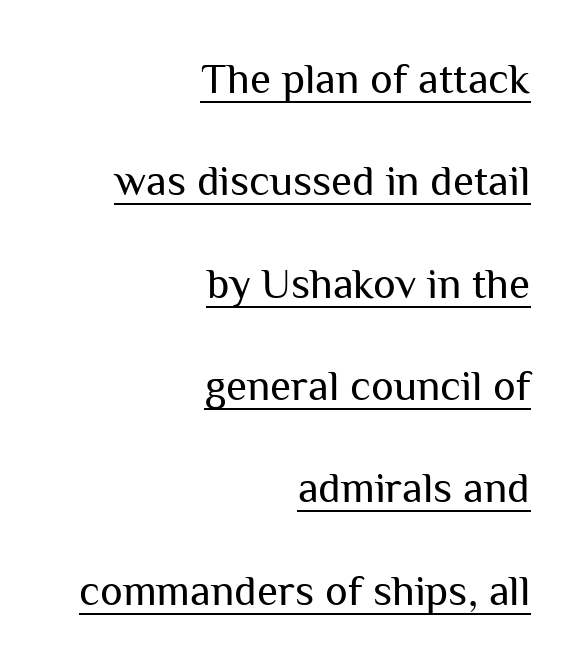
{"serif": "no", "italic": "no", "bold": "no", "weight": "regular", "width": "normal", "stroke_contrast": "medium", "x_height": "medium", "monospaced": "no", "underline": "yes", "align": "right", "line_spacing": "loose", "line_spacing_ratio": 2.38, "letter_spacing": "normal", "letter_spacing_em": 0.0, "glyph_px": 43}
